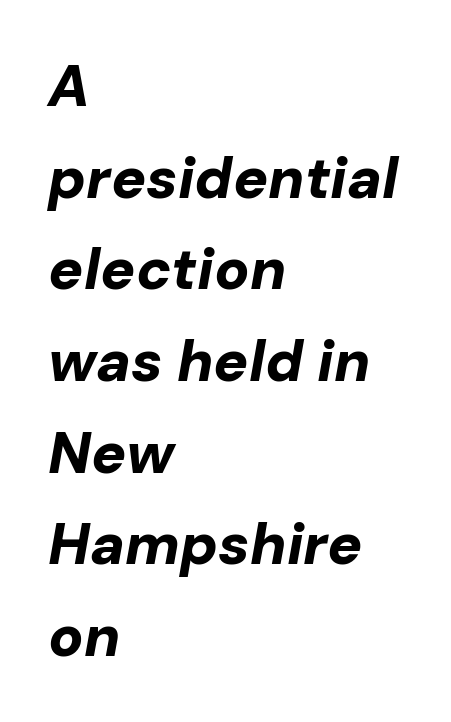
The image shows 58 px bold type, italic (leaning right); set left-aligned, normal line spacing (1.58x), normal letter spacing, not underlined; low stroke contrast and a medium x-height.
